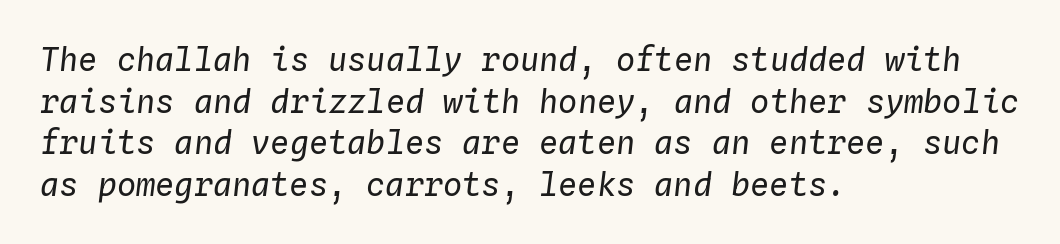
Look at the tracking — it's just the regular setting, nothing added. The passage is arranged the way most books set body copy — flush left. The letters look calm and open, with moderate or lighter stems. Honestly, the row spacing looks completely unremarkable. Think of a typewriter: that constant character pitch is what you see here.
